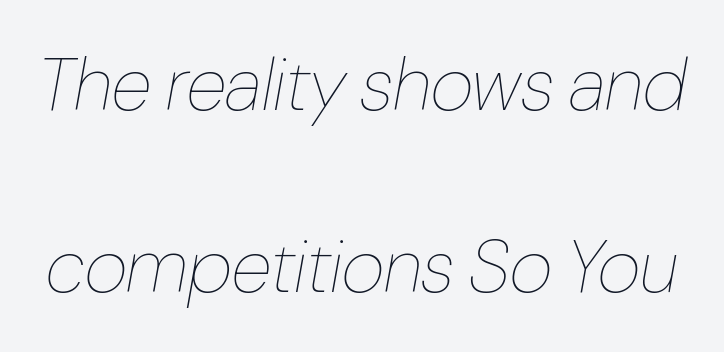
The image shows 75 px thin, condensed type, italic (leaning right); set loose line spacing (2.43x), normal letter spacing, not underlined; low stroke contrast and a medium x-height.
